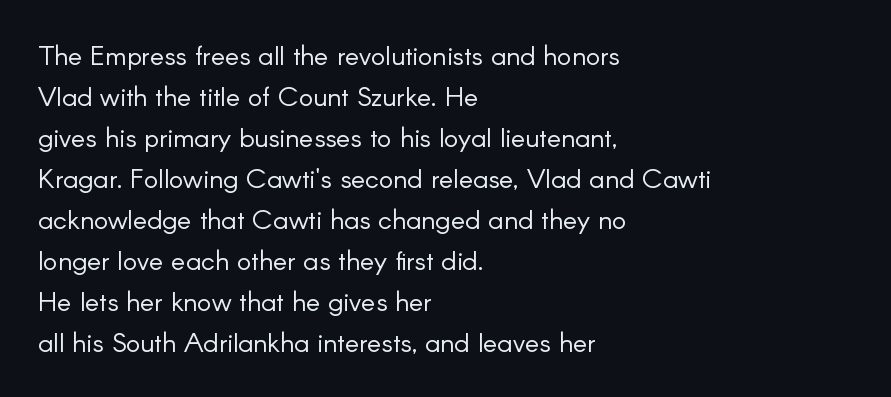
The image shows 27 px text type, upright; set left-aligned, normal line spacing (1.52x), normal letter spacing, not underlined.
